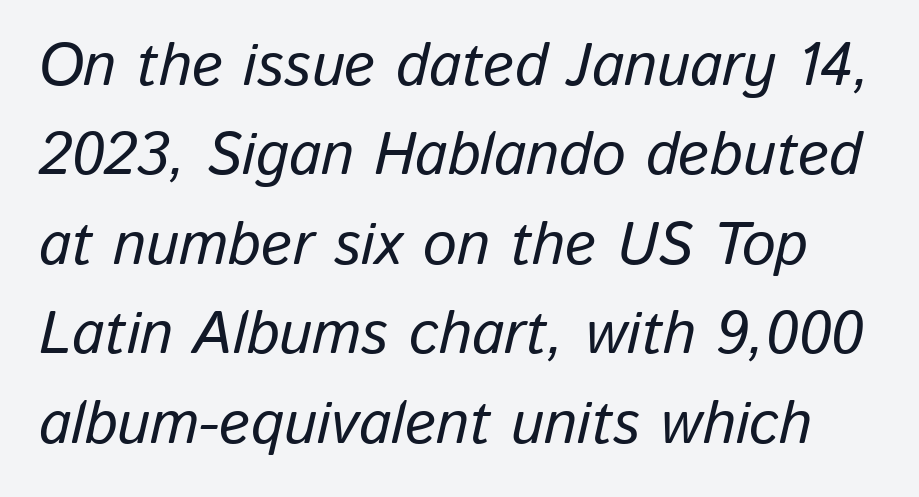
{"italic": "yes", "lean": "right", "slant_degrees": 13, "width": "normal", "stroke_contrast": "low", "x_height": "medium", "monospaced": "no", "underline": "no", "line_spacing": "normal", "line_spacing_ratio": 1.49, "letter_spacing": "normal", "letter_spacing_em": 0.0, "glyph_px": 60}
